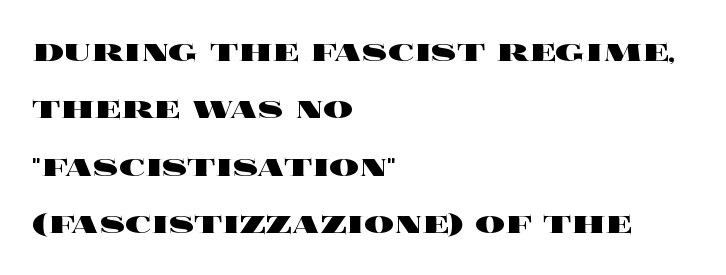
Tracking here is standard; glyphs follow each other at the usual distance. Has an underline been added? It has not. Is the type bold? Yes — the strokes are clearly thick and heavy. Quick note: not italic, upright.
